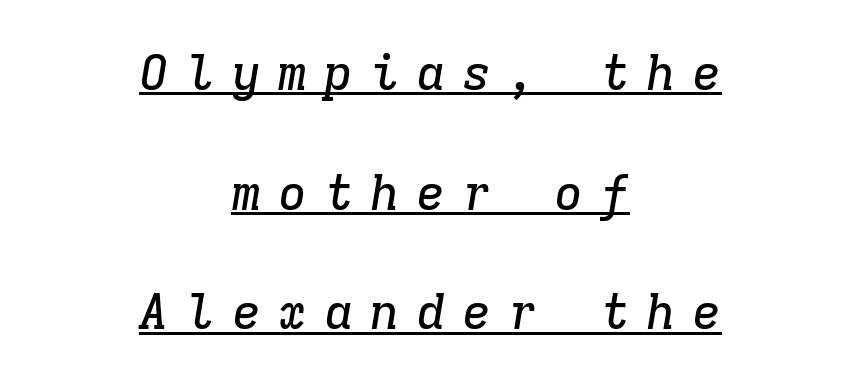
The image shows 49 px serif type, italic (leaning right), monospaced; set centered, loose line spacing (2.44x), unusually wide letter spacing (+0.34 em), underlined; low stroke contrast and a medium x-height.
